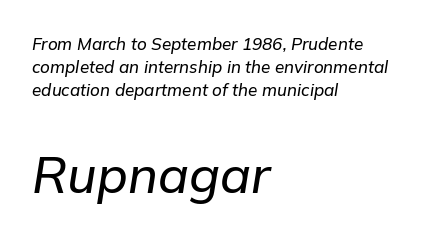
If you drew a line through each stem, it would be angled. A clean baseline with only descenders dipping below it. Compared with a centered layout, this one pins lines to the left instead. Here the second block reads like a headline and the first like body copy.
